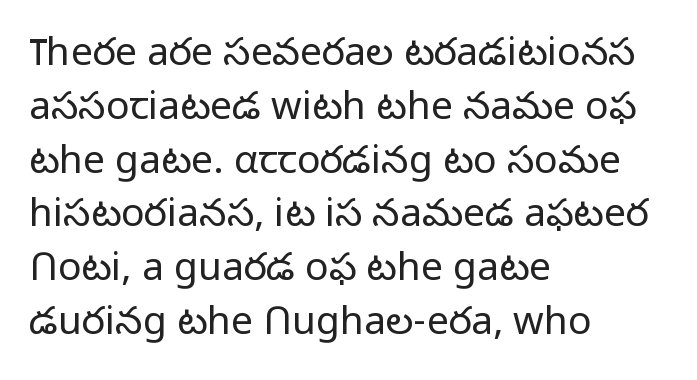
The image shows 39 px light sans-serif type, upright; set left-aligned, normal line spacing (1.38x), normal letter spacing, not underlined; low stroke contrast and a medium x-height.
